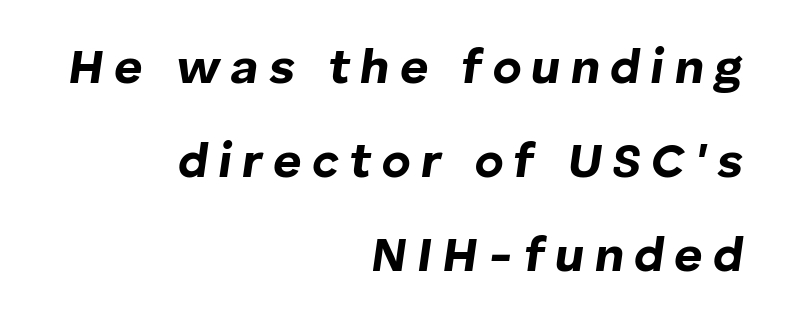
{"italic": "yes", "lean": "right", "slant_degrees": 8, "bold": "yes", "weight": "bold", "width": "normal", "stroke_contrast": "low", "x_height": "medium", "monospaced": "no", "underline": "no", "align": "right", "line_spacing": "loose", "line_spacing_ratio": 1.92, "letter_spacing": "wide", "letter_spacing_em": 0.21, "glyph_px": 49}
